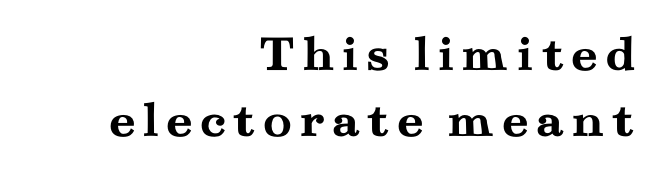
{"serif": "yes", "italic": "no", "bold": "yes", "weight": "semibold", "width": "wide", "stroke_contrast": "medium", "x_height": "small", "monospaced": "no", "underline": "no", "align": "right", "line_spacing_ratio": 1.24, "glyph_px": 53}
